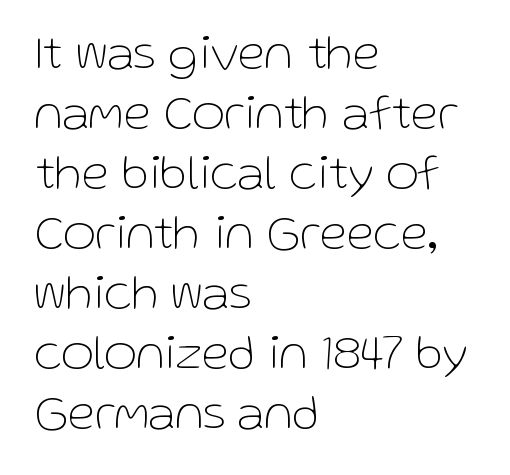
{"serif": "no", "italic": "no", "bold": "no", "weight": "thin", "width": "normal", "stroke_contrast": "low", "x_height": "medium", "monospaced": "no", "underline": "no", "align": "left", "line_spacing_ratio": 1.2, "letter_spacing": "normal", "letter_spacing_em": 0.0, "glyph_px": 50}
